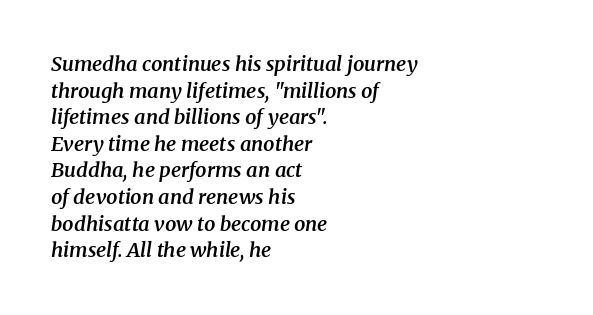
The image shows 20 px text type, italic (leaning right); set left-aligned, normal line spacing (1.33x), normal letter spacing, not underlined.
